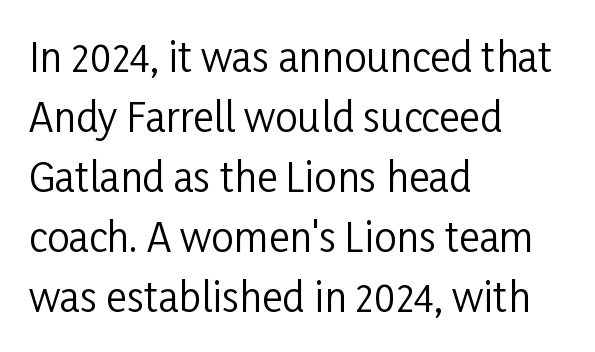
Q: Is the text bold? A: No.
Q: Is the text italic (slanted)? A: No, it is upright.
Q: Is the typeface a serif or a sans-serif typeface? A: Sans-serif.
Q: Is the text underlined? A: No.
Q: How is the paragraph aligned? A: Left-aligned.
Q: Is the spacing between letters normal or unusually wide? A: Normal.
Q: Is the spacing between lines tight, normal or loose? A: Normal.
Q: Width (condensed, normal, or wide)? A: Condensed.
Q: Stroke contrast? A: Low.
Q: x-height? A: Medium.
Q: Monospaced? A: No.
